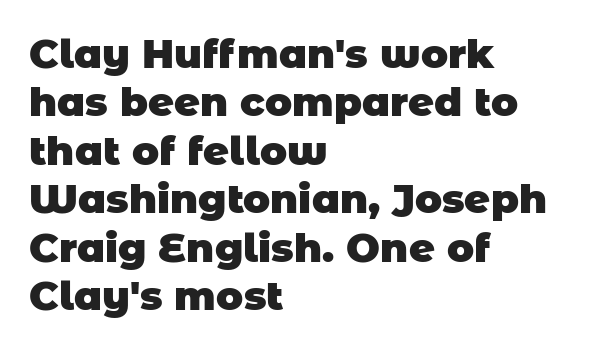
{"serif": "no", "bold": "yes", "weight": "heavy", "width": "normal", "stroke_contrast": "low", "x_height": "large", "monospaced": "no", "underline": "no", "align": "left", "line_spacing_ratio": 1.21, "letter_spacing": "normal", "letter_spacing_em": 0.0, "glyph_px": 40}
